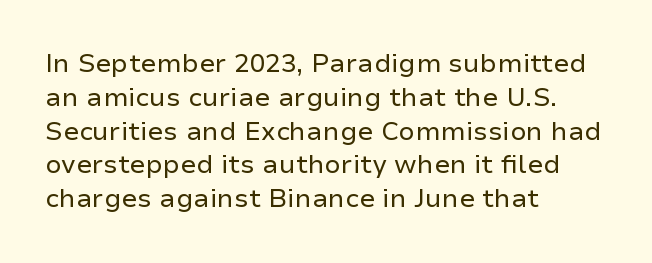
{"italic": "no", "bold": "no", "underline": "no", "align": "left", "line_spacing": "normal", "line_spacing_ratio": 1.3, "letter_spacing": "normal", "letter_spacing_em": 0.0, "glyph_px": 26}
